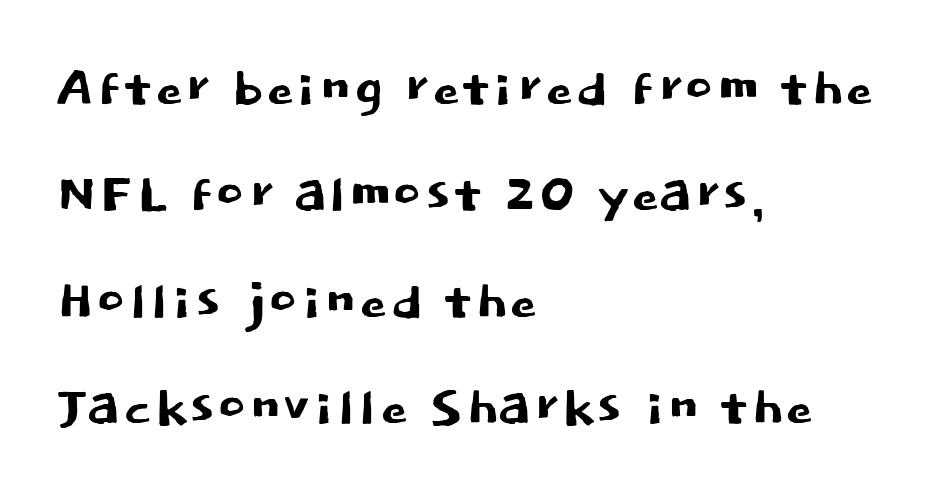
The face used here is rendered with its standard letterfit. The letters advance in unequal steps, a hallmark of proportional type. This rendering features lettering with no underline. Vertical strokes here are truly vertical. Observe the absence of serifs on each vertical stroke in this sample. Teacher's note: observe the even left margin — that is flush-left alignment.
